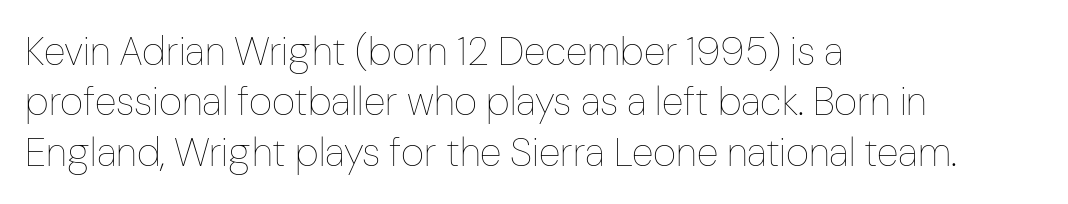
Q: Is the text bold? A: No.
Q: Is the text italic (slanted)? A: No, it is upright.
Q: Is the text underlined? A: No.
Q: How is the paragraph aligned? A: Left-aligned.
Q: Is the spacing between letters normal or unusually wide? A: Normal.
Q: Is the spacing between lines tight, normal or loose? A: Normal.
Q: Width (condensed, normal, or wide)? A: Condensed.
Q: Stroke contrast? A: Low.
Q: x-height? A: Medium.
Q: Monospaced? A: No.
